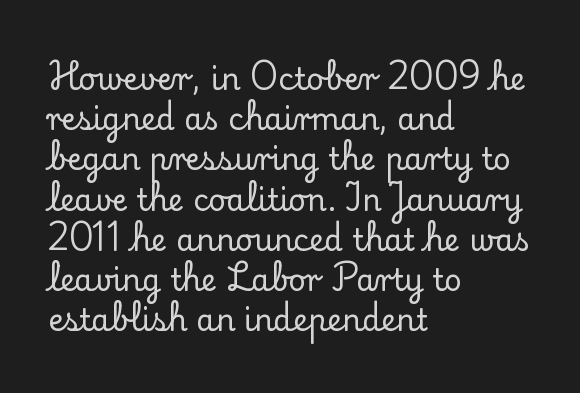
The image shows 30 px serif type, upright; set left-aligned, normal line spacing (1.34x), normal letter spacing, not underlined; low stroke contrast and a small x-height.
